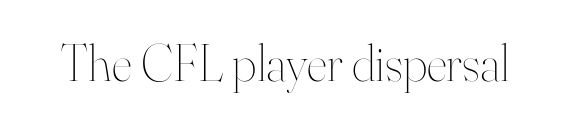
The image shows 52 px thin type, upright; set normal letter spacing, not underlined; high stroke contrast and a small x-height.
